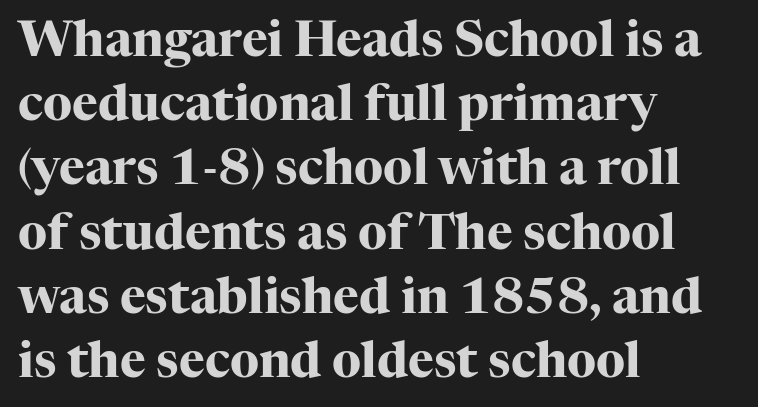
{"serif": "yes", "italic": "no", "bold": "yes", "weight": "heavy", "width": "normal", "stroke_contrast": "high", "x_height": "medium", "monospaced": "no", "underline": "no", "align": "left", "line_spacing": "normal", "line_spacing_ratio": 1.31, "letter_spacing": "normal", "letter_spacing_em": 0.0, "glyph_px": 49}
